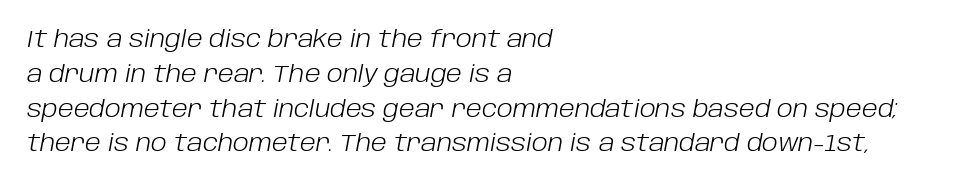
Q: Is the text bold? A: No.
Q: Is the text italic (slanted)? A: Yes, it leans right by about 10 degrees.
Q: Is the text underlined? A: No.
Q: How is the paragraph aligned? A: Left-aligned.
Q: Is the spacing between letters normal or unusually wide? A: Normal.
Q: Is the spacing between lines tight, normal or loose? A: Normal.
